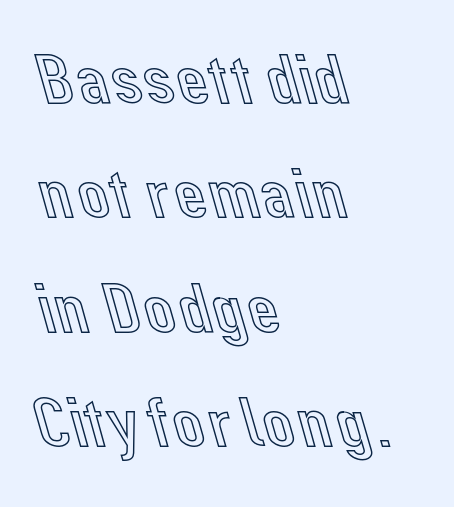
The image shows 72 px text type; set left-aligned, normal line spacing (1.59x), normal letter spacing, not underlined; a medium x-height.
